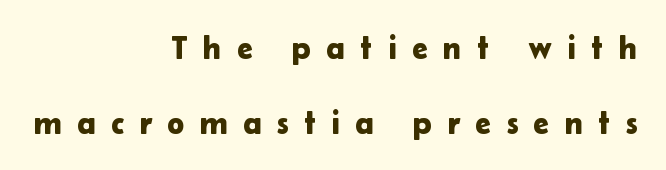
Loose tracking; the words dissolve into strings of separated letters. In terms of posture, this sample is upright. The paragraph shown leans on its right margin. A typesetter would call this proportional, since set widths differ per character. The glyphs are unaccompanied by any horizontal stroke below them. The text was rendered using a sans face with plain stroke endings.
